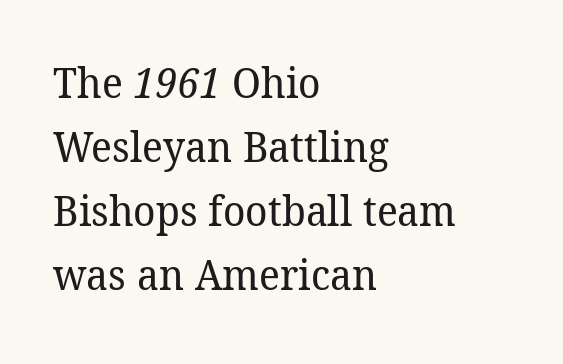
{"serif": "yes", "bold": "no", "weight": "regular", "width": "normal", "stroke_contrast": "low", "x_height": "medium", "monospaced": "no", "underline": "no", "align": "left", "line_spacing": "normal", "line_spacing_ratio": 1.52, "letter_spacing": "normal", "letter_spacing_em": 0.0, "glyph_px": 42}
